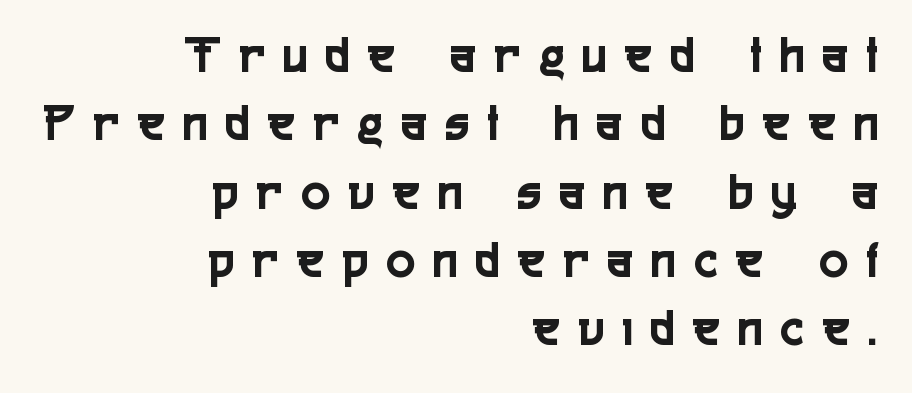
{"serif": "no", "italic": "no", "width": "condensed", "x_height": "medium", "monospaced": "no", "underline": "no", "align": "right", "line_spacing": "normal", "line_spacing_ratio": 1.29, "letter_spacing": "wide", "letter_spacing_em": 0.36, "glyph_px": 53}
